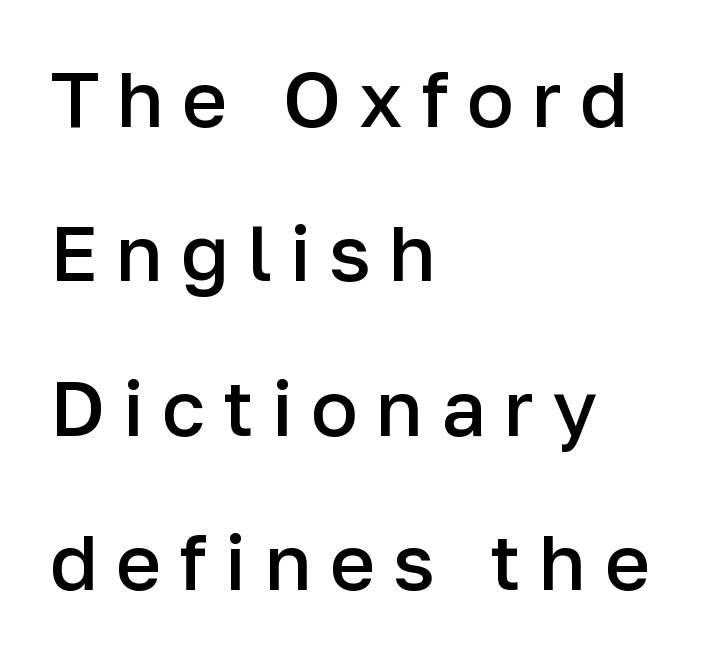
The image shows 78 px semibold sans-serif type, upright; set left-aligned, loose line spacing (1.98x), unusually wide letter spacing (+0.23 em), not underlined; low stroke contrast and a medium x-height.
